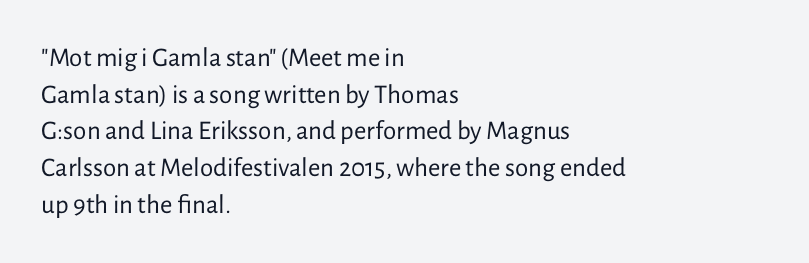
Q: Is the text bold? A: No.
Q: Is the text italic (slanted)? A: No, it is upright.
Q: Is the text underlined? A: No.
Q: How is the paragraph aligned? A: Left-aligned.
Q: Is the spacing between letters normal or unusually wide? A: Normal.
Q: Is the spacing between lines tight, normal or loose? A: Normal.
